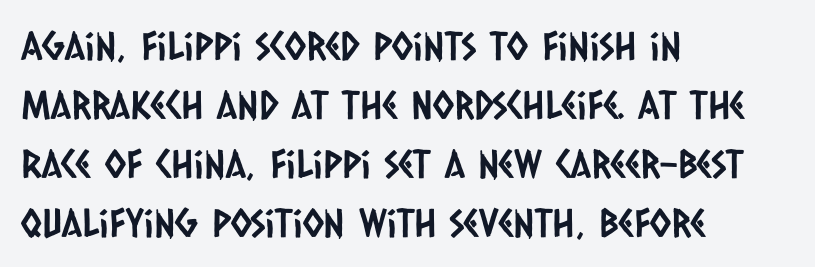
Q: Is the typeface a serif or a sans-serif typeface? A: Sans-serif.
Q: Is the text underlined? A: No.
Q: How is the paragraph aligned? A: Left-aligned.
Q: Is the spacing between letters normal or unusually wide? A: Normal.
Q: Is the spacing between lines tight, normal or loose? A: Normal.
Q: Width (condensed, normal, or wide)? A: Condensed.
Q: Stroke contrast? A: Low.
Q: x-height? A: Large.
Q: Monospaced? A: No.
